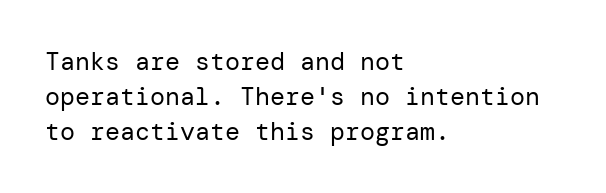
The image shows 25 px text type, upright; set left-aligned, normal line spacing (1.4x), normal letter spacing, not underlined.
